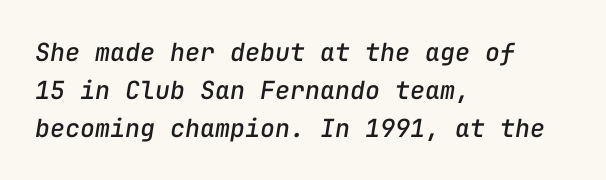
Q: Is the text italic (slanted)? A: Yes, it leans right by about 9 degrees.
Q: Is the text underlined? A: No.
Q: How is the paragraph aligned? A: Left-aligned.
Q: Is the spacing between letters normal or unusually wide? A: Normal.
Q: Is the spacing between lines tight, normal or loose? A: Normal.
